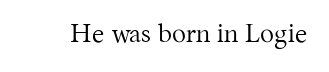
Q: Is the text bold? A: No.
Q: Is the text italic (slanted)? A: No, it is upright.
Q: Is the text underlined? A: No.
Q: Is the spacing between letters normal or unusually wide? A: Normal.
